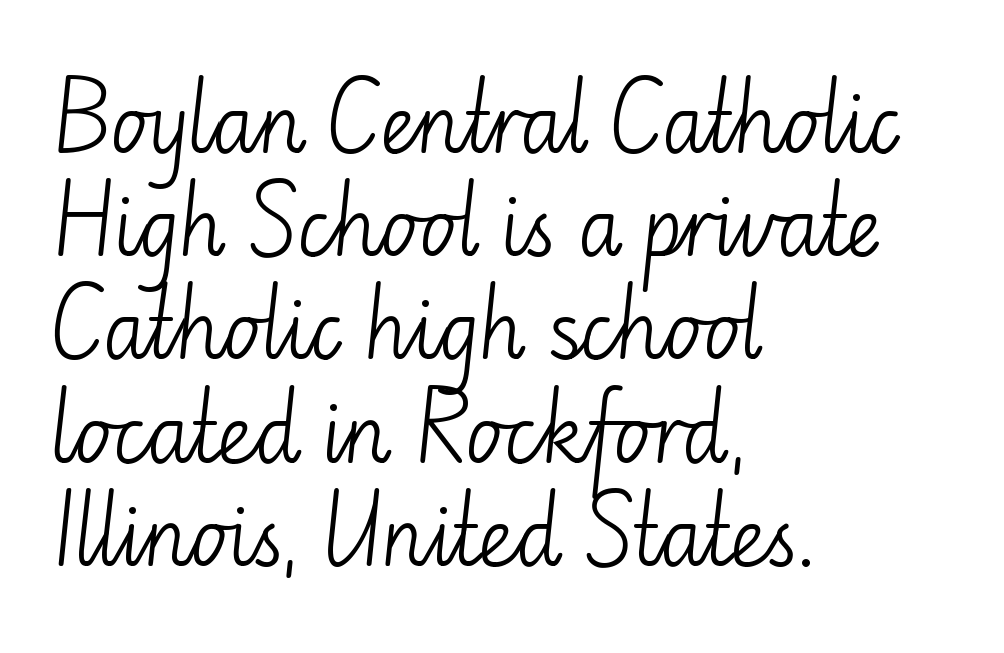
{"serif": "no", "bold": "no", "weight": "light", "width": "normal", "stroke_contrast": "low", "x_height": "small", "monospaced": "no", "underline": "no", "align": "left", "line_spacing": "normal", "line_spacing_ratio": 1.34, "letter_spacing": "normal", "letter_spacing_em": 0.0, "glyph_px": 77}
